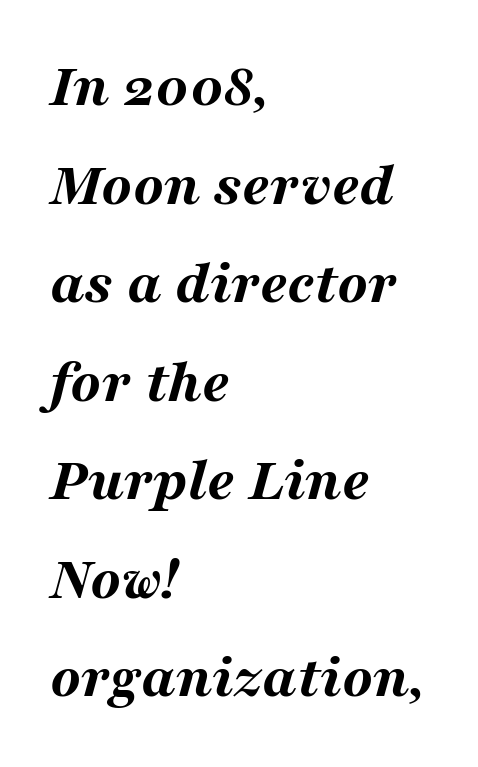
{"italic": "yes", "lean": "right", "slant_degrees": 16, "bold": "yes", "weight": "bold", "width": "wide", "stroke_contrast": "medium", "x_height": "medium", "monospaced": "no", "underline": "no", "align": "left", "line_spacing": "normal", "line_spacing_ratio": 1.59, "letter_spacing": "normal", "letter_spacing_em": 0.0, "glyph_px": 62}
